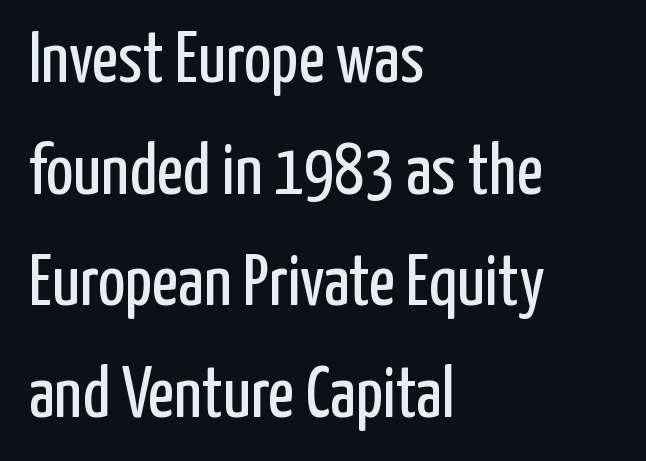
The image shows 72 px regular-weight, condensed sans-serif type, upright; set left-aligned, normal line spacing (1.55x), normal letter spacing, not underlined; low stroke contrast and a medium x-height.
